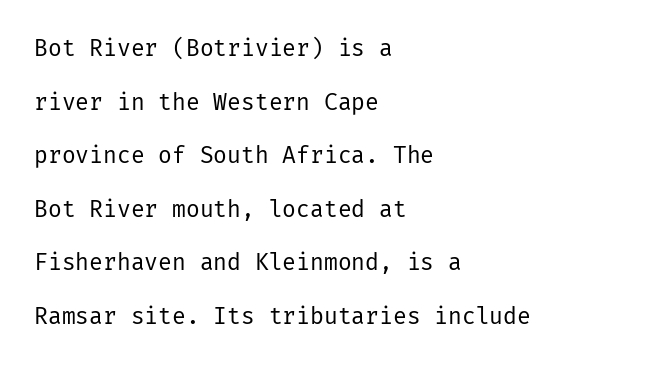
Q: Is the text bold? A: No.
Q: Is the text italic (slanted)? A: No, it is upright.
Q: Is the text underlined? A: No.
Q: How is the paragraph aligned? A: Left-aligned.
Q: Is the spacing between letters normal or unusually wide? A: Normal.
Q: Is the spacing between lines tight, normal or loose? A: Loose.
